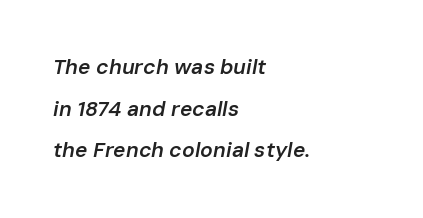
Q: Is the text bold? A: Semi-bold.
Q: Is the text italic (slanted)? A: Yes, it leans right by about 10 degrees.
Q: Is the text underlined? A: No.
Q: How is the paragraph aligned? A: Left-aligned.
Q: Is the spacing between letters normal or unusually wide? A: Normal.
Q: Is the spacing between lines tight, normal or loose? A: Loose.
